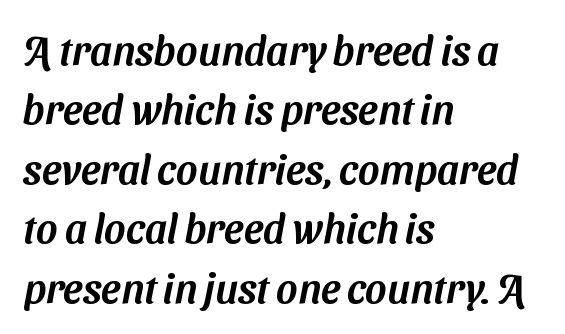
Q: Is the typeface a serif or a sans-serif typeface? A: Sans-serif.
Q: Is the text underlined? A: No.
Q: How is the paragraph aligned? A: Left-aligned.
Q: Is the spacing between letters normal or unusually wide? A: Normal.
Q: Is the spacing between lines tight, normal or loose? A: Normal.
Q: Width (condensed, normal, or wide)? A: Normal.
Q: Stroke contrast? A: Medium.
Q: x-height? A: Medium.
Q: Monospaced? A: No.
